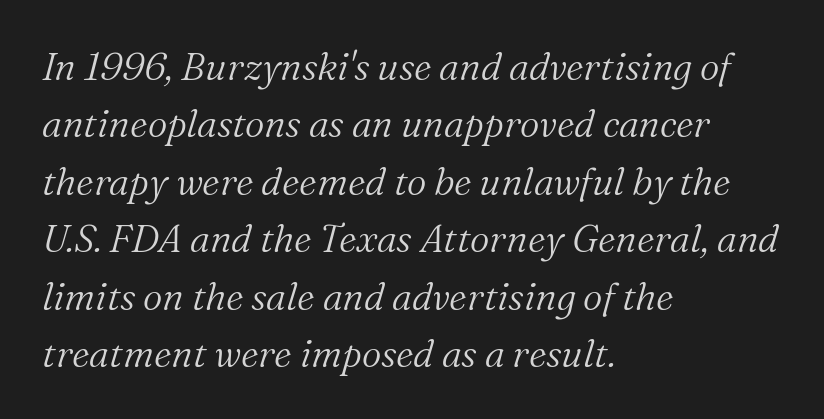
Nobody touched the tracking dial on this one. Successive baselines arrive at the customary interval. This rendering employs a face with finishing strokes, i.e., a serif. This sample uses an oblique cut, with every glyph tilted off the vertical. The rendering uses natural spacing where letterforms have individual widths.
